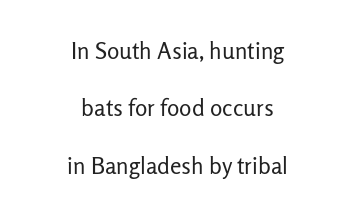
The image shows 23 px text type, upright; set centered, loose line spacing (2.5x), normal letter spacing, not underlined.
